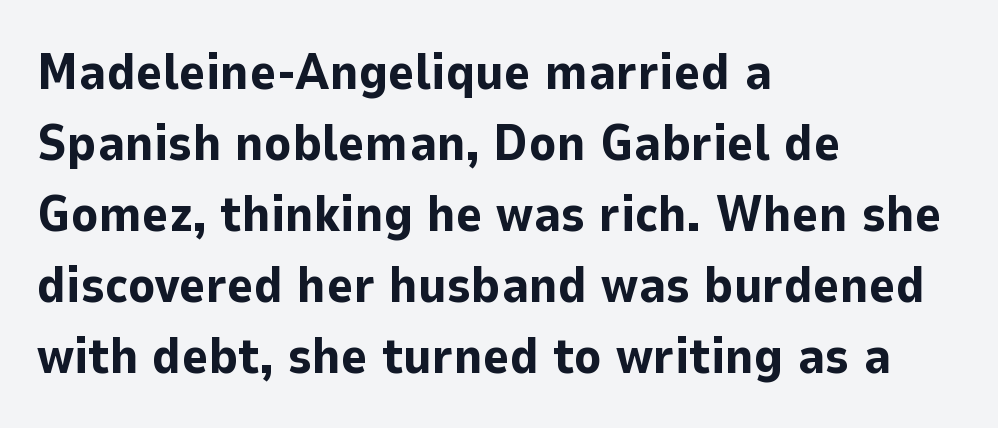
Q: Is the text bold? A: Yes.
Q: Is the text italic (slanted)? A: No, it is upright.
Q: Is the typeface a serif or a sans-serif typeface? A: Sans-serif.
Q: Is the text underlined? A: No.
Q: How is the paragraph aligned? A: Left-aligned.
Q: Is the spacing between letters normal or unusually wide? A: Normal.
Q: Is the spacing between lines tight, normal or loose? A: Normal.
Q: Width (condensed, normal, or wide)? A: Normal.
Q: Stroke contrast? A: Low.
Q: x-height? A: Medium.
Q: Monospaced? A: No.
